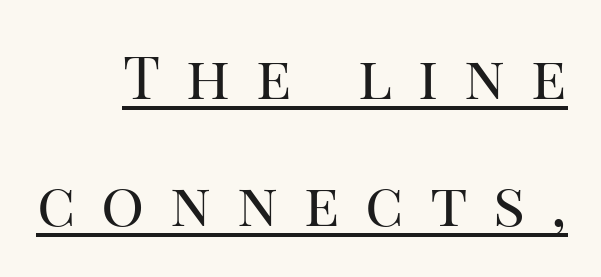
Ordinary non-slanted type is in use. Where is the straight margin? On the right. Do the characters align in a grid? No, the font is proportional. How would I describe the line gaps? Wide and relaxed.
